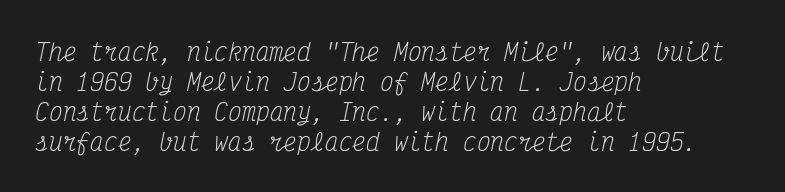
The typesetting does not lean heavy: it is not bold. The string is rendered with underlining switched off. Leading matches the norm, producing a regular column. One-word summary of the alignment: left. Tracking here is standard; glyphs follow each other at the usual distance.
